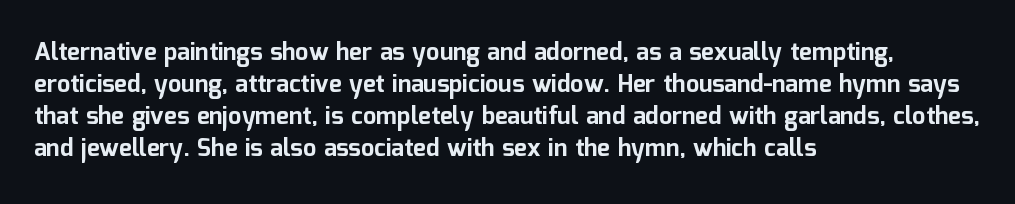
Q: Is the text bold? A: Yes.
Q: Is the text italic (slanted)? A: No, it is upright.
Q: Is the text underlined? A: No.
Q: How is the paragraph aligned? A: Left-aligned.
Q: Is the spacing between letters normal or unusually wide? A: Normal.
Q: Is the spacing between lines tight, normal or loose? A: Normal.
